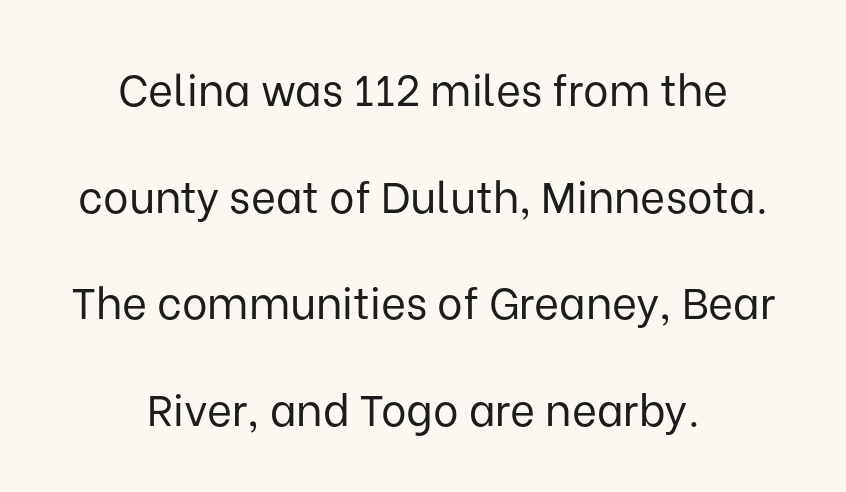
{"serif": "no", "italic": "no", "bold": "no", "weight": "regular", "width": "normal", "stroke_contrast": "low", "x_height": "medium", "monospaced": "no", "underline": "no", "align": "center", "line_spacing": "loose", "line_spacing_ratio": 2.48, "letter_spacing": "normal", "letter_spacing_em": 0.0, "glyph_px": 43}
